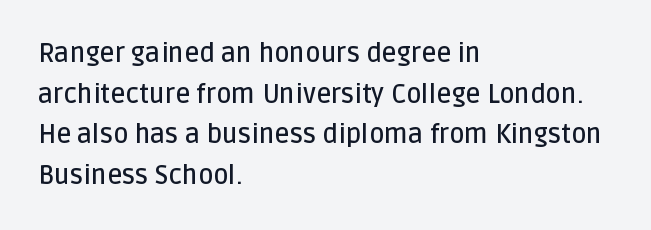
{"italic": "no", "bold": "semi", "underline": "no", "align": "left", "line_spacing": "normal", "line_spacing_ratio": 1.56, "letter_spacing": "normal", "letter_spacing_em": 0.0, "glyph_px": 26}
